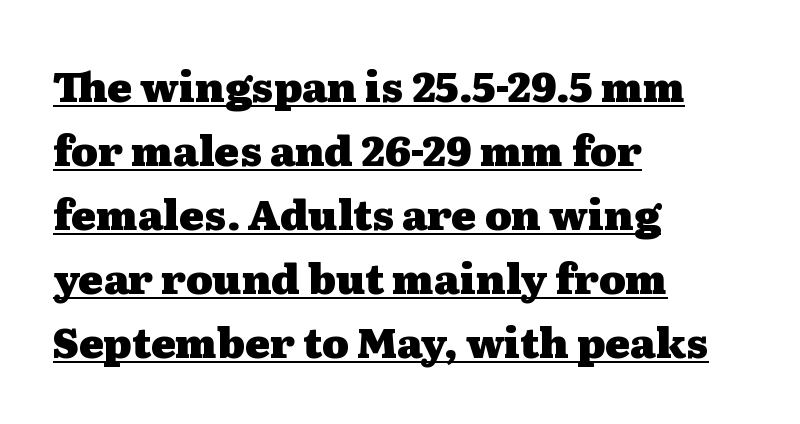
The image shows 41 px heavy, wide serif type, upright; set left-aligned, normal line spacing (1.56x), normal letter spacing, underlined; medium stroke contrast and a medium x-height.
